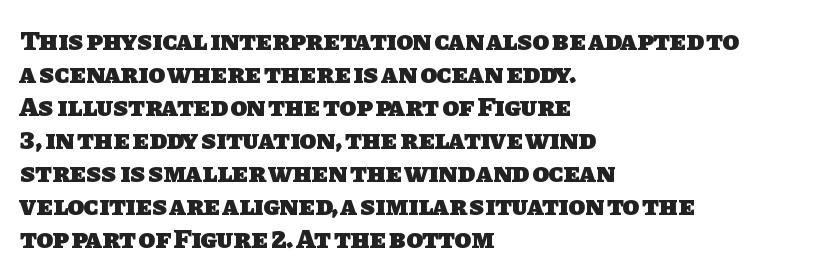
{"bold": "yes", "underline": "no", "align": "left", "line_spacing_ratio": 1.22, "letter_spacing": "normal", "letter_spacing_em": 0.0, "glyph_px": 27}
